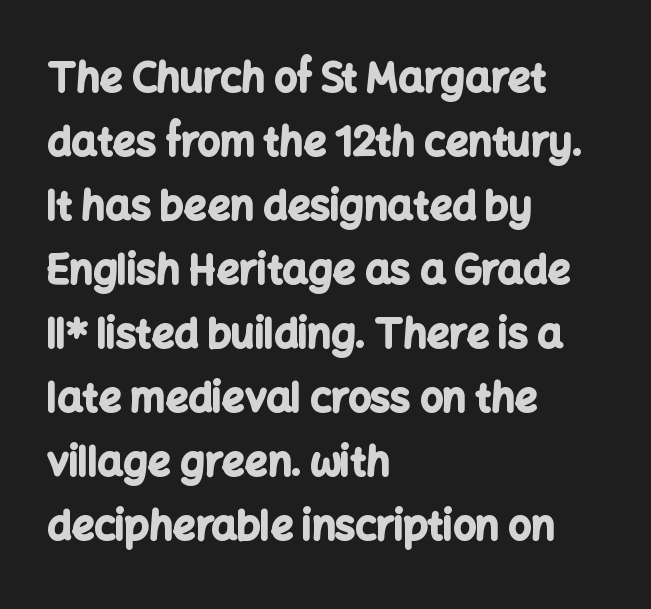
All the whitespace from short lines collects on the right. Tracking value appears to be zero — textbook default spacing. Heavy-handed strokes throughout: this text is bold. The letters stand upright; this is a roman face.
